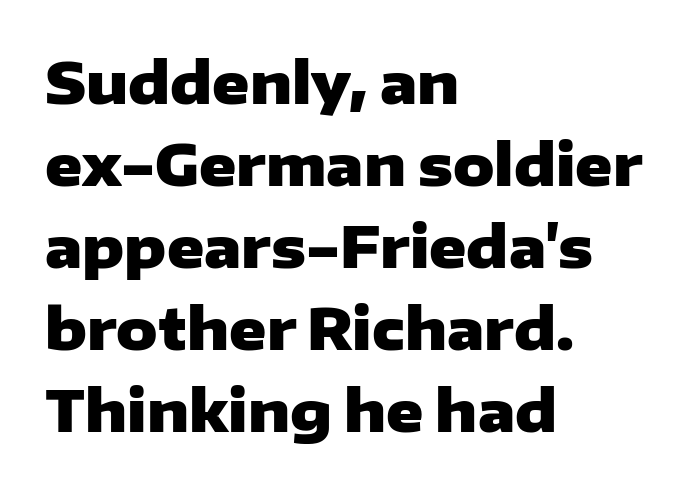
The image shows 57 px heavy, wide sans-serif type, upright; set left-aligned, normal line spacing (1.44x), normal letter spacing, not underlined; low stroke contrast and a medium x-height.
